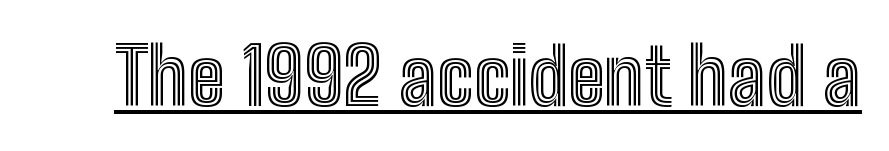
{"italic": "no", "width": "condensed", "x_height": "medium", "monospaced": "no", "underline": "yes", "letter_spacing": "normal", "letter_spacing_em": 0.0, "glyph_px": 79}
